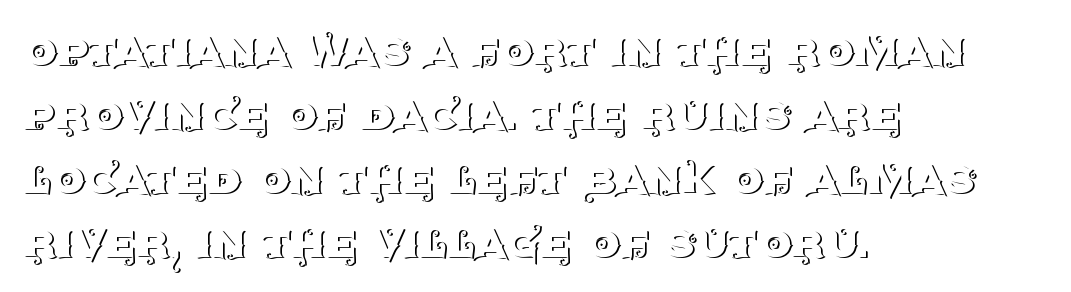
{"serif": "yes", "italic": "no", "bold": "no", "weight": "thin", "width": "normal", "stroke_contrast": "medium", "x_height": "large", "monospaced": "no", "underline": "no", "align": "left", "line_spacing_ratio": 1.21, "letter_spacing": "normal", "letter_spacing_em": 0.0, "glyph_px": 53}
